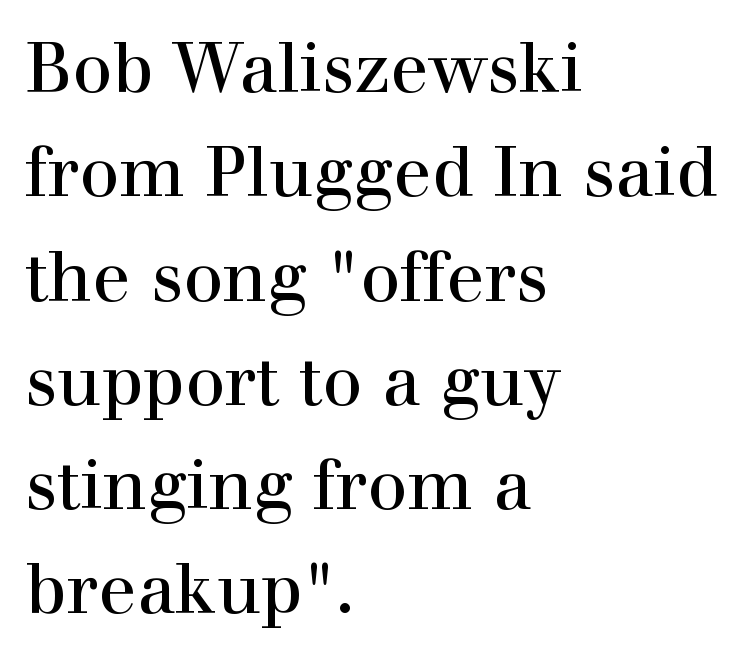
Only glyphs here, with clear space below each row. Words appear dense and cohesive because spacing is normal. The passage is arranged the way most books set body copy — flush left. Stroke terminals: seriffed.
